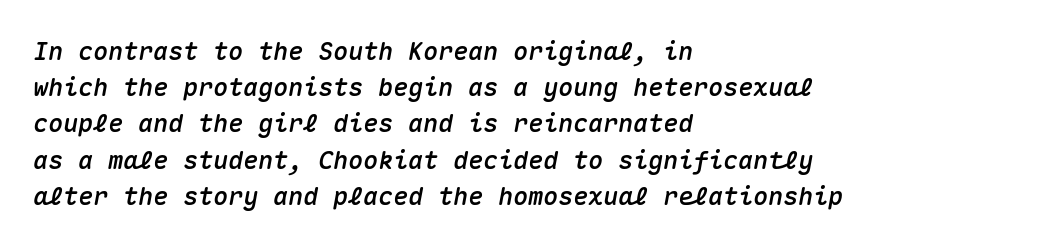
The image shows 25 px text type, italic (leaning right); set left-aligned, normal line spacing (1.45x), normal letter spacing, not underlined.
